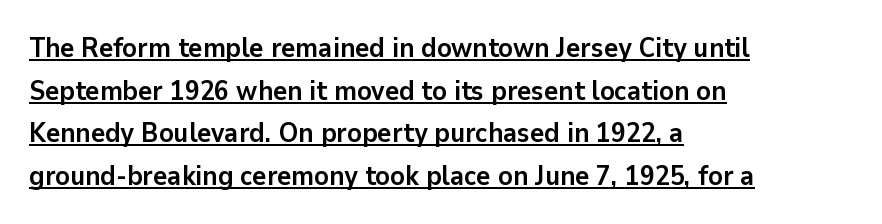
The image shows 27 px bold type, upright; set left-aligned, normal line spacing (1.58x), normal letter spacing, underlined.
